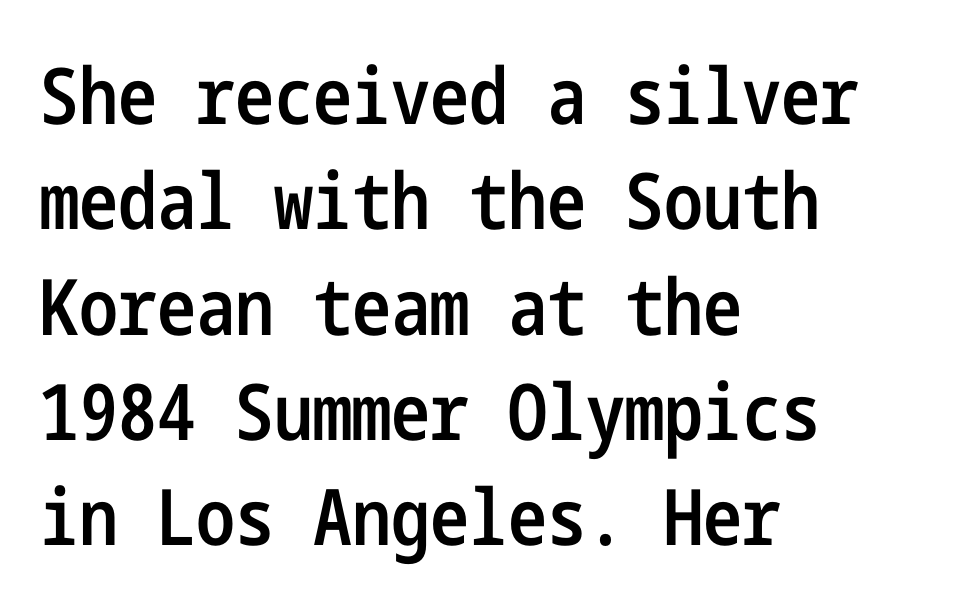
{"serif": "no", "italic": "no", "bold": "semi", "weight": "semibold", "width": "condensed", "stroke_contrast": "low", "x_height": "medium", "underline": "no", "align": "left", "line_spacing": "normal", "line_spacing_ratio": 1.35, "letter_spacing": "normal", "letter_spacing_em": 0.0, "glyph_px": 78}
